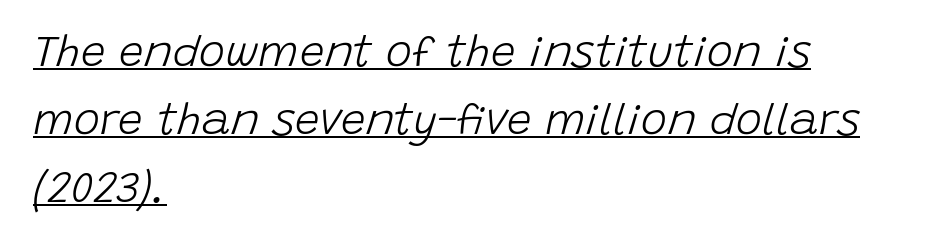
Summary of vertical rhythm: regular, with standard interline spacing. Stems and bowls with no extra thickness — not bold. Each letter keeps its own natural width here, so spacing adapts to shape. The rendering keeps characters at their native spacing. This sample carries an underscore along the baseline area. Leftover space on each line is placed entirely after the last word.
